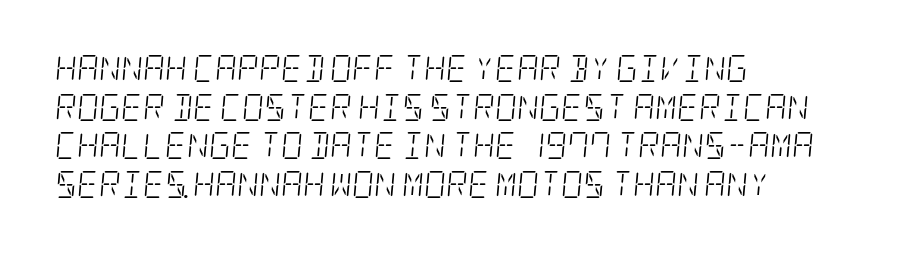
The image shows 27 px text type, italic (leaning right); set left-aligned, normal line spacing (1.43x), normal letter spacing, not underlined.
